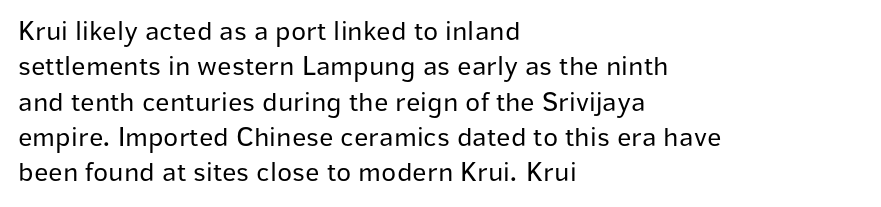
Each letter's strokes conclude bluntly, with no projecting serifs. Line starts are locked; line ends wander. This reads as an unemphasized weight, regular at the heaviest. Does extra space separate the letters? No, they use regular spacing.
